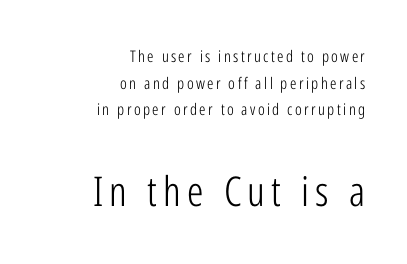
Q: Is the text bold? A: No.
Q: Is the text italic (slanted)? A: No, it is upright.
Q: Is the typeface a serif or a sans-serif typeface? A: Sans-serif.
Q: Is the text underlined? A: No.
Q: How is the paragraph aligned? A: Right-aligned.
Q: Is the spacing between lines tight, normal or loose? A: Normal.
Q: Which block of text is set in a larger size, the first (top) or the second (bottom)? A: The second (bottom) one.
Q: Width (condensed, normal, or wide)? A: Condensed.
Q: Stroke contrast? A: Low.
Q: x-height? A: Medium.
Q: Monospaced? A: No.
